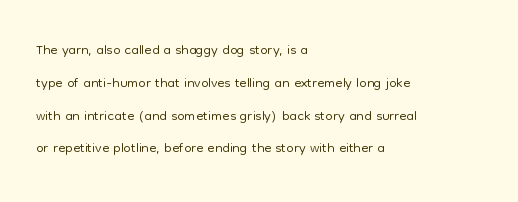
The image shows 21 px text type, upright; set left-aligned, normal line spacing (1.56x), normal letter spacing, not underlined.
